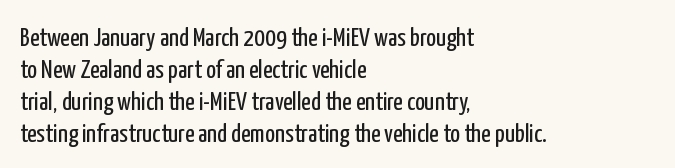
The passage shown is not underscored anywhere. Words appear dense and cohesive because spacing is normal. Alignment: flush left. Unlike italic type, these characters show no tilt at all.
